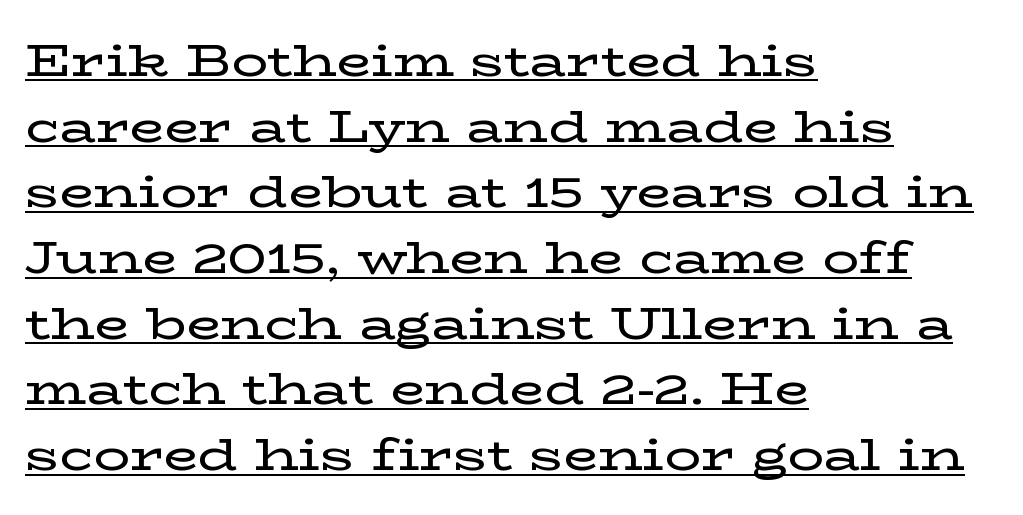
Q: Is the text italic (slanted)? A: No, it is upright.
Q: Is the typeface a serif or a sans-serif typeface? A: Serif.
Q: Is the text underlined? A: Yes.
Q: How is the paragraph aligned? A: Left-aligned.
Q: Is the spacing between letters normal or unusually wide? A: Normal.
Q: Is the spacing between lines tight, normal or loose? A: Normal.
Q: Width (condensed, normal, or wide)? A: Wide.
Q: Stroke contrast? A: Low.
Q: x-height? A: Medium.
Q: Monospaced? A: No.
